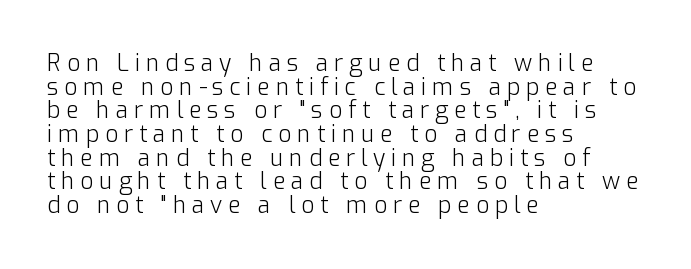
The compositor pushed each line to the left boundary. Think standard paragraph weight, or any step lighter than that. Each word looks stretched out because of the extra space between its letters. The rendering uses a small line-height, squeezing the rows. When letters stand straight like this, we call the style roman or upright.
